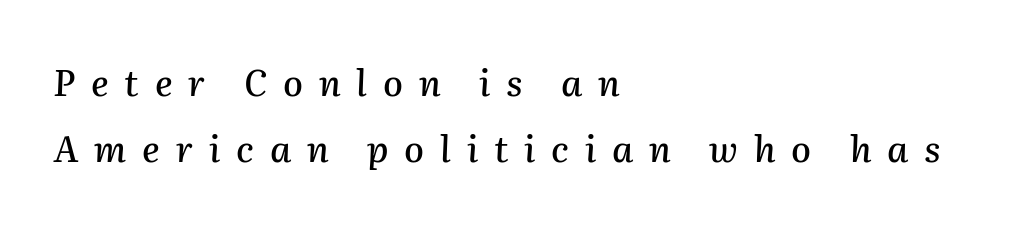
Q: Is the text italic (slanted)? A: Yes, it leans right by about 2 degrees.
Q: Is the text underlined? A: No.
Q: How is the paragraph aligned? A: Left-aligned.
Q: Is the spacing between letters normal or unusually wide? A: Unusually wide.
Q: Width (condensed, normal, or wide)? A: Normal.
Q: Stroke contrast? A: Medium.
Q: x-height? A: Medium.
Q: Monospaced? A: No.
